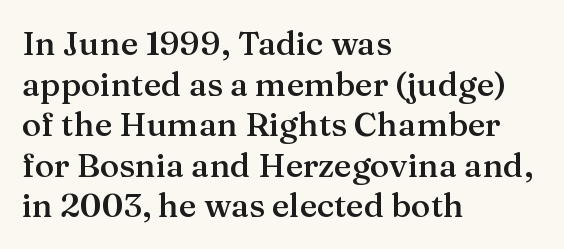
The image shows 33 px semibold serif type, upright; set left-aligned, line spacing 1.23x, normal letter spacing, not underlined; medium stroke contrast and a medium x-height.
